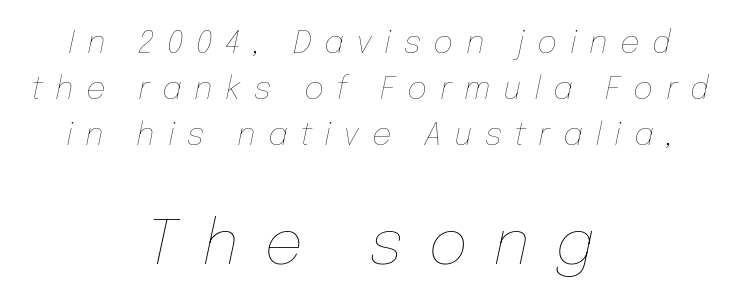
The image shows 62 px thin type, italic (leaning right); set centered, normal line spacing (1.48x), unusually wide letter spacing (+0.4 em), not underlined; the second (bottom) block is 2.0x larger; low stroke contrast and a medium x-height.
